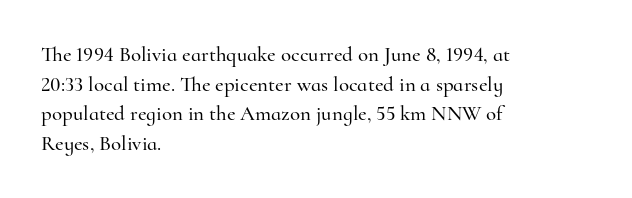
Caption: standard tracking, unaltered. Only glyphs here, with clear space below each row. The line-height multiplier appears to be the usual default. The typography opts for an upright posture over an oblique one. A student would call this left alignment; a typographer would say flush left, rag right.
